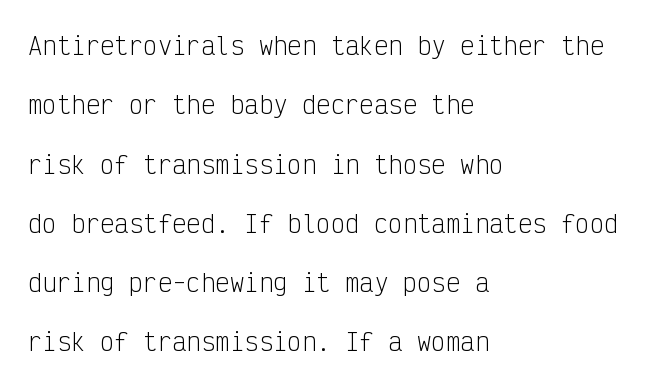
The image shows 24 px text type, upright; set left-aligned, loose line spacing (2.47x), normal letter spacing, not underlined.
